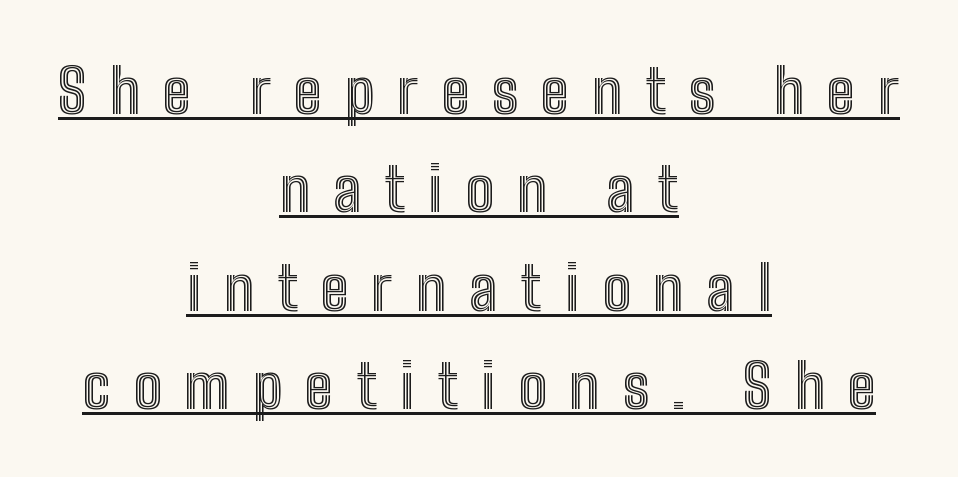
Does extra space separate the letters? Yes, quite a lot of it. A typesetter would mark this as roman, not italic. Notice how descenders clear the ascenders below comfortably — that's standard leading. Glance below the letters and you will spot a drawn line.
